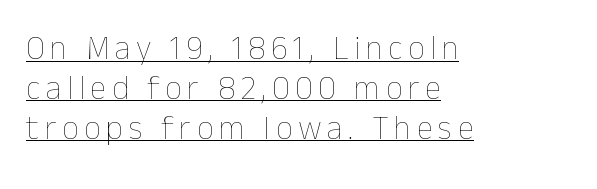
Q: Is the text bold? A: No.
Q: Is the text italic (slanted)? A: No, it is upright.
Q: Is the text underlined? A: Yes.
Q: How is the paragraph aligned? A: Left-aligned.
Q: Width (condensed, normal, or wide)? A: Normal.
Q: Stroke contrast? A: Low.
Q: x-height? A: Medium.
Q: Monospaced? A: No.
